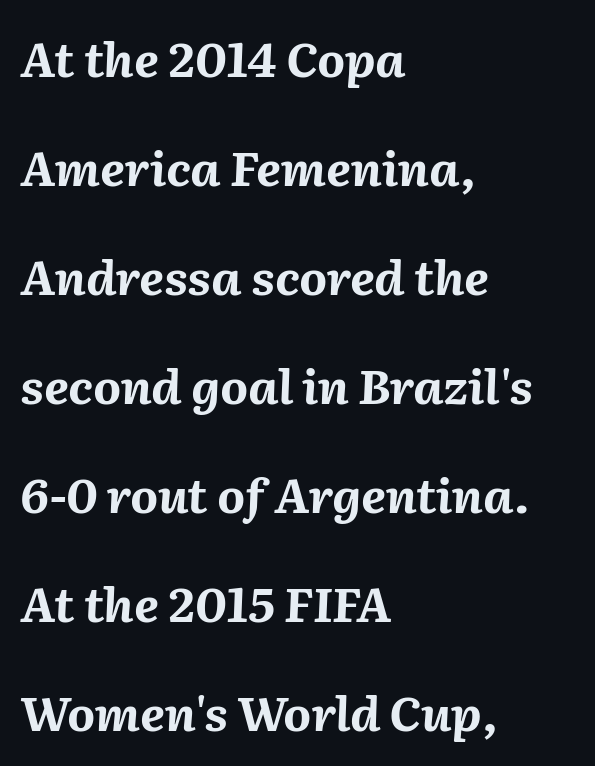
{"italic": "yes", "lean": "right", "slant_degrees": 2, "bold": "yes", "weight": "bold", "width": "normal", "stroke_contrast": "medium", "x_height": "medium", "monospaced": "no", "underline": "no", "align": "left", "line_spacing": "loose", "line_spacing_ratio": 2.27, "letter_spacing": "normal", "letter_spacing_em": 0.0, "glyph_px": 48}
